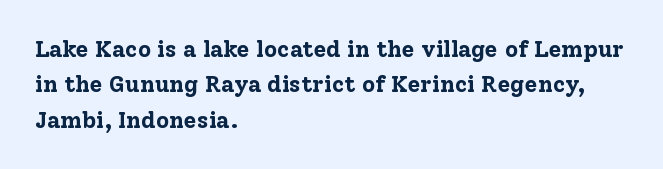
{"italic": "no", "bold": "yes", "underline": "no", "align": "left", "line_spacing": "normal", "line_spacing_ratio": 1.54, "letter_spacing": "normal", "letter_spacing_em": 0.0, "glyph_px": 23}
